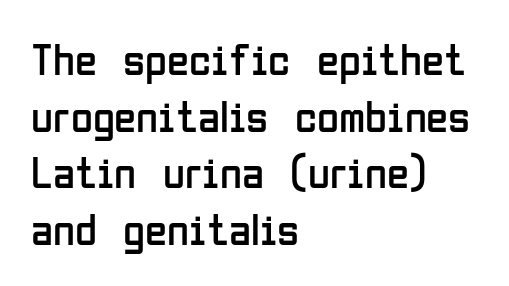
{"serif": "no", "italic": "no", "bold": "no", "weight": "regular", "width": "condensed", "stroke_contrast": "low", "x_height": "medium", "monospaced": "no", "underline": "no", "align": "left", "line_spacing": "normal", "line_spacing_ratio": 1.26, "letter_spacing": "normal", "letter_spacing_em": 0.0, "glyph_px": 45}
